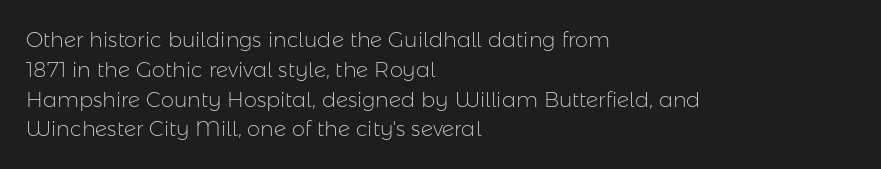
The image shows 21 px text type, upright; set left-aligned, normal line spacing (1.42x), normal letter spacing, not underlined.
